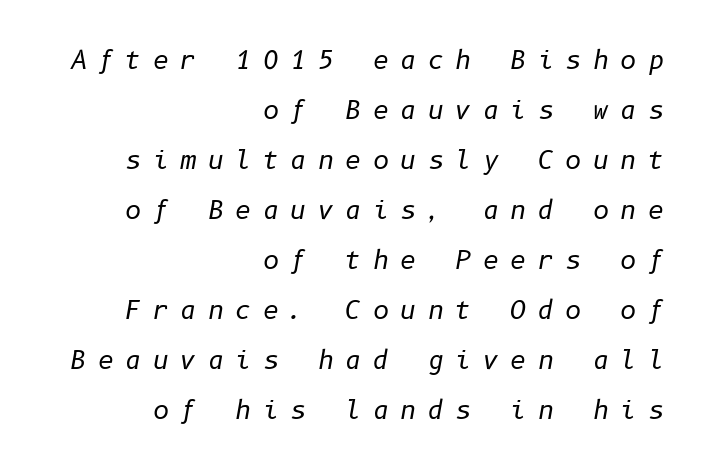
Q: Is the text bold? A: No.
Q: Is the text italic (slanted)? A: Yes, it leans right by about 10 degrees.
Q: Is the text underlined? A: No.
Q: How is the paragraph aligned? A: Right-aligned.
Q: Is the spacing between letters normal or unusually wide? A: Unusually wide.
Q: Is the spacing between lines tight, normal or loose? A: Loose.
